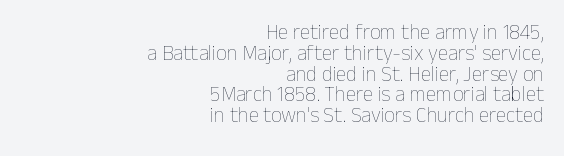
Q: Is the text bold? A: No.
Q: Is the text italic (slanted)? A: No, it is upright.
Q: Is the text underlined? A: No.
Q: How is the paragraph aligned? A: Right-aligned.
Q: Is the spacing between letters normal or unusually wide? A: Normal.
Q: Is the spacing between lines tight, normal or loose? A: Tight.
